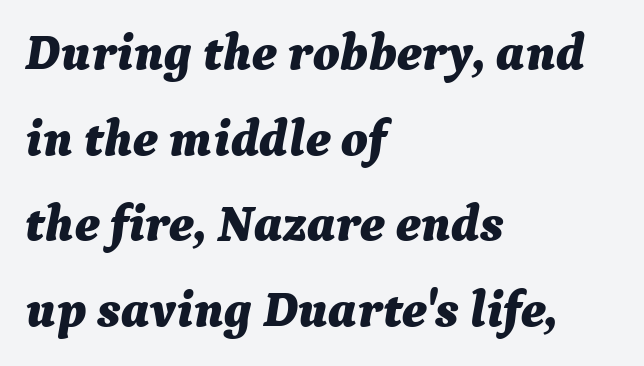
Slanted lettering throughout. The glyphs have the mass of a bold cut. The specimen omits any rule beneath the text block's lines. The face used here is proportionally spaced, like ordinary book or web type. If you drew a ruler down the left edge, every line would touch it.
